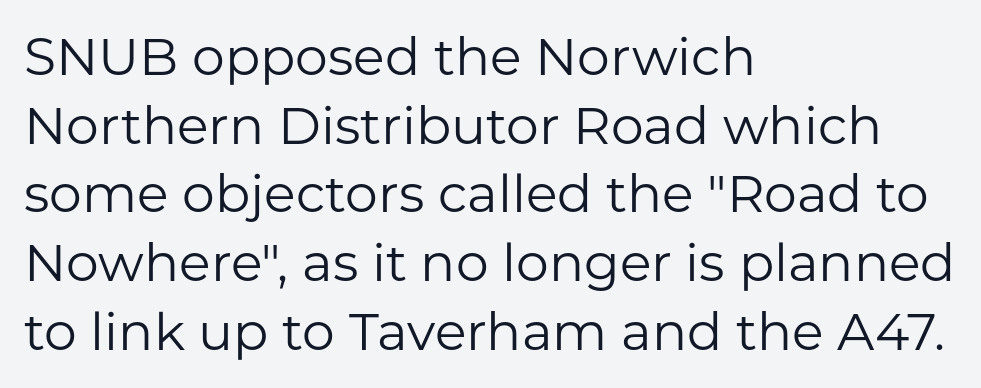
The lettering holds an erect, upright posture throughout. These lines keep a tight, regular rhythm from letter to letter. Lines of text with bare space underneath. Does the copy run flush right? No — it runs flush left. Bold? No — there's no thickening of the strokes. You could not count columns in this text — the font is proportionally spaced.
